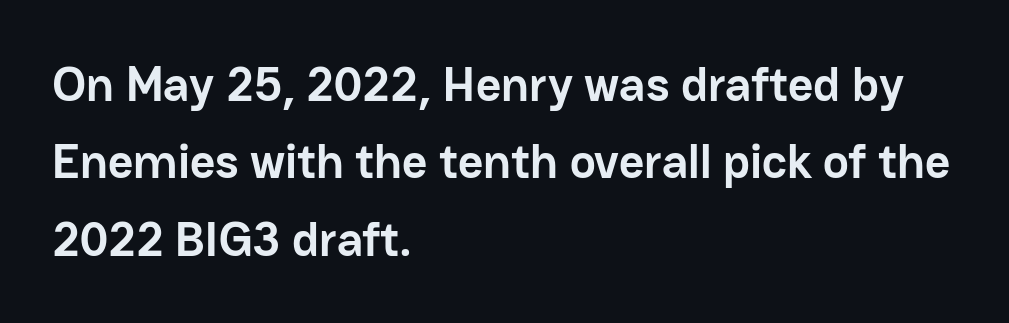
Q: Is the text bold? A: Yes.
Q: Is the text italic (slanted)? A: No, it is upright.
Q: Is the typeface a serif or a sans-serif typeface? A: Sans-serif.
Q: Is the text underlined? A: No.
Q: How is the paragraph aligned? A: Left-aligned.
Q: Is the spacing between letters normal or unusually wide? A: Normal.
Q: Is the spacing between lines tight, normal or loose? A: Normal.
Q: Width (condensed, normal, or wide)? A: Normal.
Q: Stroke contrast? A: Low.
Q: x-height? A: Medium.
Q: Monospaced? A: No.
